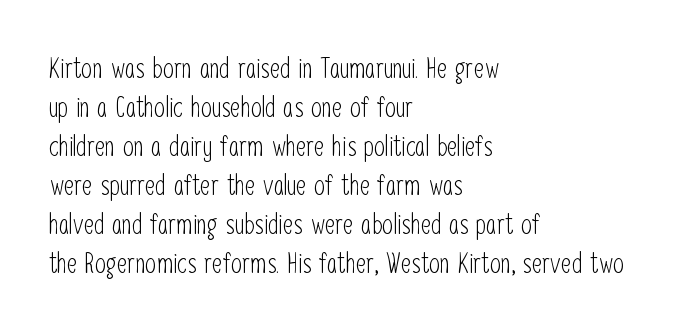
The image shows 28 px light, condensed sans-serif type, upright; set left-aligned, normal line spacing (1.39x), normal letter spacing, not underlined; low stroke contrast and a medium x-height.
